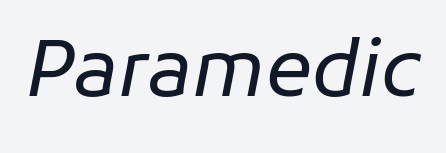
Check under the words: just untouched page. Is the type heavy? It reads as light-to-regular instead. Think of a printed novel: that variable character pitch is what you see here. Slanted lettering throughout. The rendering keeps characters at their native spacing.
